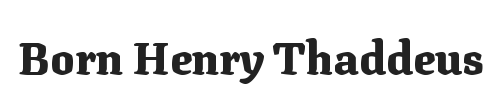
Here the designer chose a conventional face with non-uniform glyph widths. Does extra space separate the letters? No, they use regular spacing. Are there feet on the stems? There are — it's a serif. This is the regular roman posture of the typeface. The typesetting leans heavy: a genuine bold. Check the space under the baseline: it is left empty.
